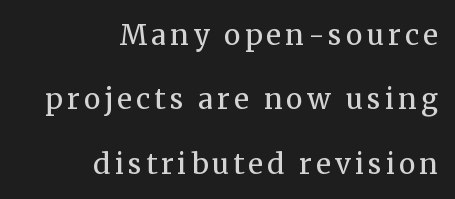
{"serif": "yes", "italic": "no", "bold": "no", "weight": "regular", "width": "normal", "stroke_contrast": "medium", "x_height": "medium", "monospaced": "no", "underline": "no", "align": "right", "line_spacing": "loose", "line_spacing_ratio": 2.3, "glyph_px": 28}
